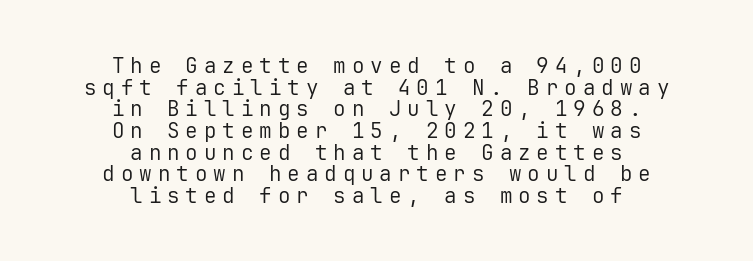
The image shows 21 px text type, upright; set centered, tight line spacing (1.03x), unusually wide letter spacing (+0.28 em), not underlined.
